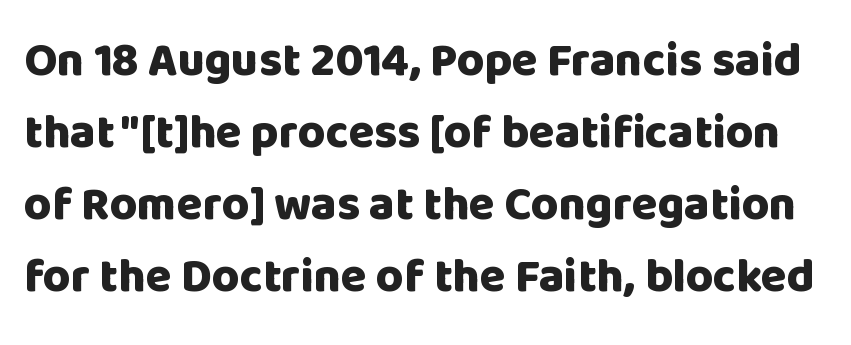
{"serif": "no", "italic": "no", "bold": "yes", "weight": "heavy", "width": "normal", "stroke_contrast": "low", "x_height": "large", "monospaced": "no", "underline": "no", "line_spacing": "normal", "line_spacing_ratio": 1.53, "letter_spacing": "normal", "letter_spacing_em": 0.0, "glyph_px": 47}
